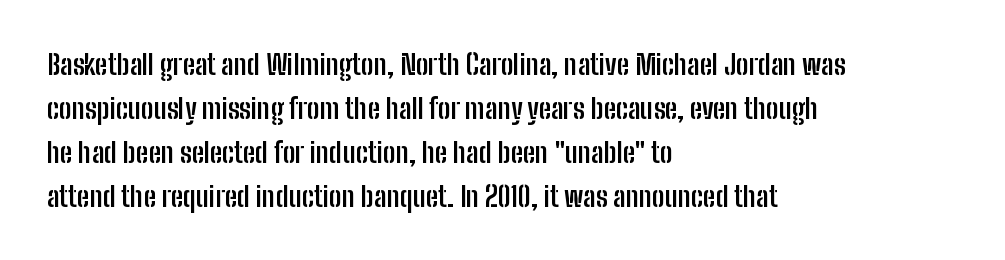
Q: Is the text bold? A: Yes.
Q: Is the text italic (slanted)? A: No, it is upright.
Q: Is the typeface a serif or a sans-serif typeface? A: Sans-serif.
Q: Is the text underlined? A: No.
Q: How is the paragraph aligned? A: Left-aligned.
Q: Is the spacing between letters normal or unusually wide? A: Normal.
Q: Is the spacing between lines tight, normal or loose? A: Normal.
Q: Width (condensed, normal, or wide)? A: Condensed.
Q: Stroke contrast? A: Low.
Q: x-height? A: Medium.
Q: Monospaced? A: No.
